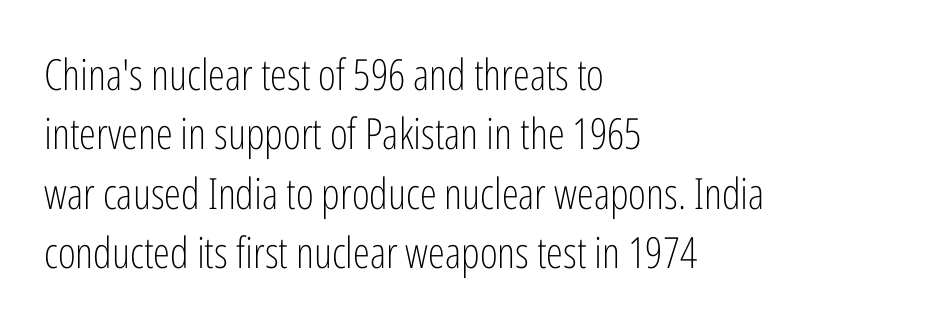
{"serif": "no", "italic": "no", "bold": "no", "weight": "light", "width": "condensed", "stroke_contrast": "low", "x_height": "medium", "monospaced": "no", "underline": "no", "align": "left", "line_spacing": "normal", "line_spacing_ratio": 1.38, "letter_spacing": "normal", "letter_spacing_em": 0.0, "glyph_px": 43}
